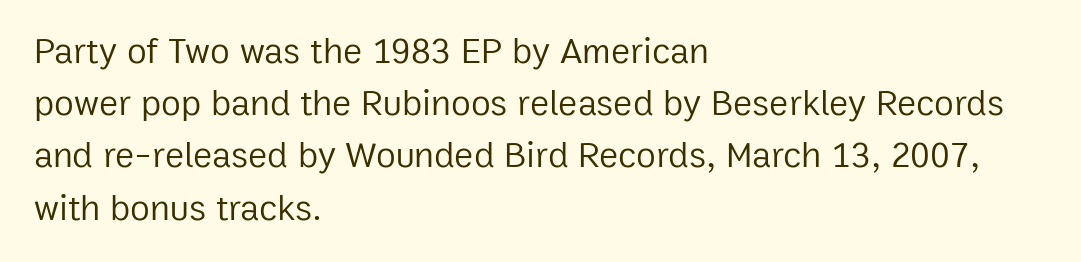
The image shows 36 px regular-weight sans-serif type, upright; set left-aligned, normal line spacing (1.45x), normal letter spacing, not underlined; low stroke contrast and a medium x-height.
